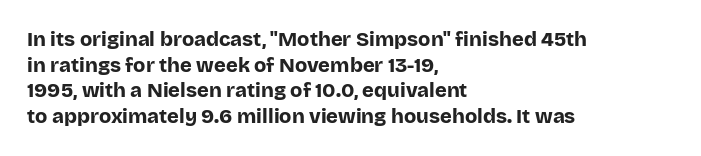
Q: Is the text bold? A: Yes.
Q: Is the text italic (slanted)? A: No, it is upright.
Q: Is the text underlined? A: No.
Q: How is the paragraph aligned? A: Left-aligned.
Q: Is the spacing between letters normal or unusually wide? A: Normal.
Q: Is the spacing between lines tight, normal or loose? A: Normal.
